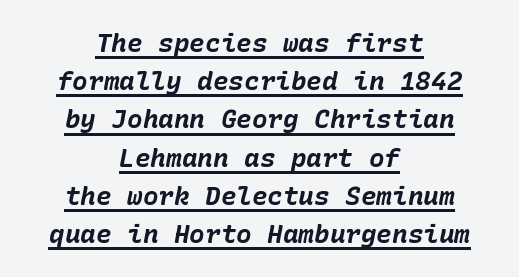
The image shows 26 px bold type, italic (leaning right); set centered, normal line spacing (1.47x), normal letter spacing, underlined.
